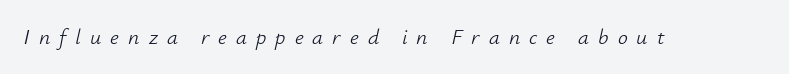
{"italic": "yes", "lean": "right", "slant_degrees": 12, "bold": "no", "underline": "no", "letter_spacing": "wide", "letter_spacing_em": 0.41, "glyph_px": 22}
